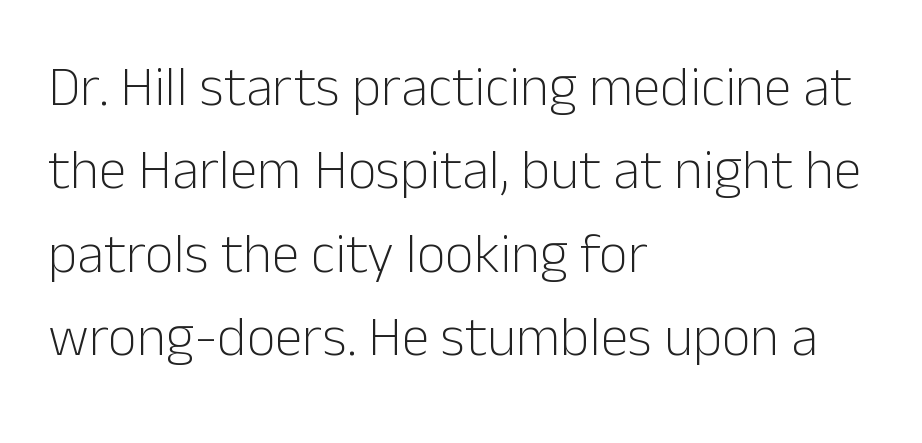
The horizontal fit of the characters is conventional and even. Decoration check: the copy has no underline. You could not count columns in this text — the font is proportionally spaced. Compared with a typical body face, this is equally light or lighter still. Does the copy run flush right? No — it runs flush left. Look at the bottom of the vertical strokes: they stop flat, with no serifs.
